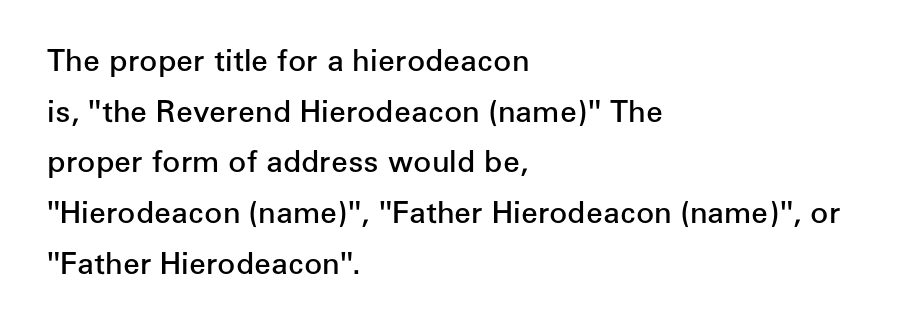
{"serif": "no", "italic": "no", "bold": "semi", "weight": "semibold", "width": "normal", "stroke_contrast": "low", "x_height": "medium", "monospaced": "no", "underline": "no", "align": "left", "line_spacing": "normal", "line_spacing_ratio": 1.69, "letter_spacing": "normal", "letter_spacing_em": 0.0, "glyph_px": 30}
